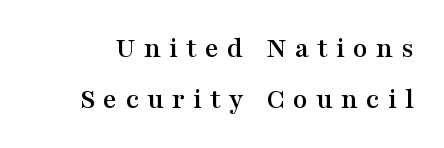
Q: Is the text italic (slanted)? A: No, it is upright.
Q: Is the typeface a serif or a sans-serif typeface? A: Serif.
Q: Is the text underlined? A: No.
Q: Is the spacing between letters normal or unusually wide? A: Unusually wide.
Q: Is the spacing between lines tight, normal or loose? A: Normal.
Q: Width (condensed, normal, or wide)? A: Wide.
Q: Stroke contrast? A: Medium.
Q: x-height? A: Medium.
Q: Monospaced? A: No.
